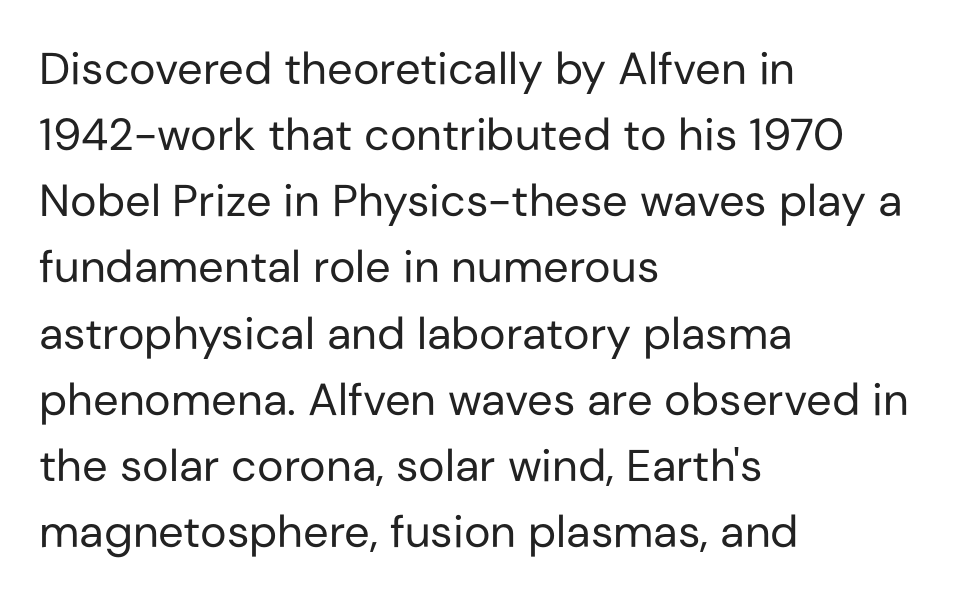
{"serif": "no", "italic": "no", "bold": "no", "weight": "regular", "width": "normal", "stroke_contrast": "low", "x_height": "medium", "monospaced": "no", "underline": "no", "align": "left", "line_spacing": "normal", "line_spacing_ratio": 1.47, "letter_spacing": "normal", "letter_spacing_em": 0.0, "glyph_px": 45}
